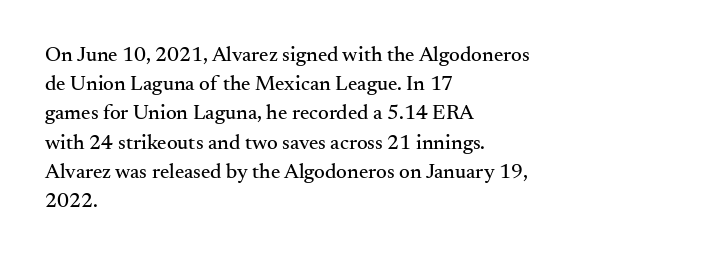
{"italic": "no", "underline": "no", "align": "left", "line_spacing": "normal", "line_spacing_ratio": 1.39, "letter_spacing": "normal", "letter_spacing_em": 0.0, "glyph_px": 21}
